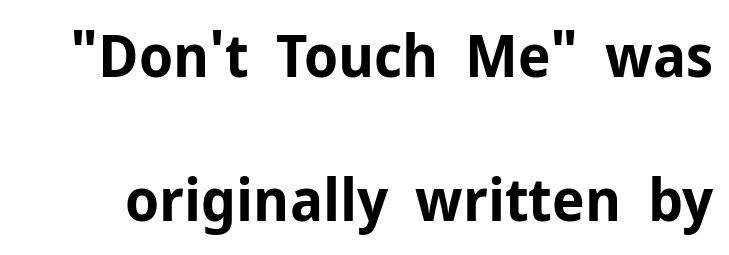
The image shows 60 px bold sans-serif type, upright; set loose line spacing (2.4x), normal letter spacing, not underlined; low stroke contrast and a medium x-height.
